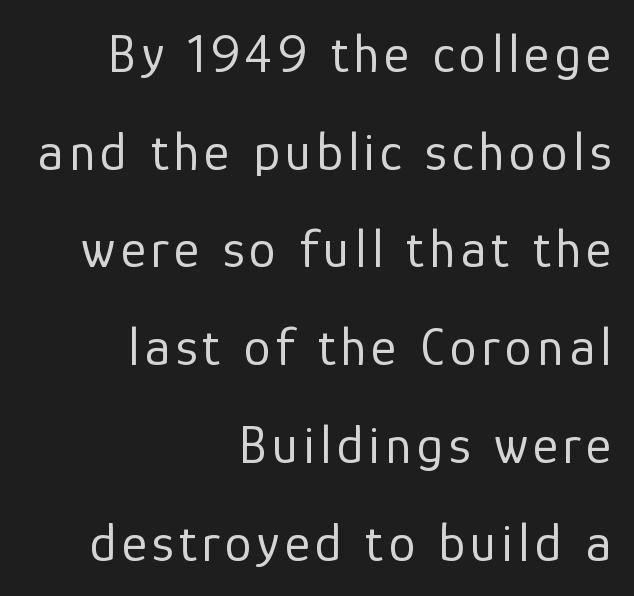
Any mark beneath the type? The region is blank. Is the stroke heavy? The answer is a plain regular-or-lighter. Is there any slant? The stems are plumb. The passage is arranged like a letterhead date or caption credit — flush right.
